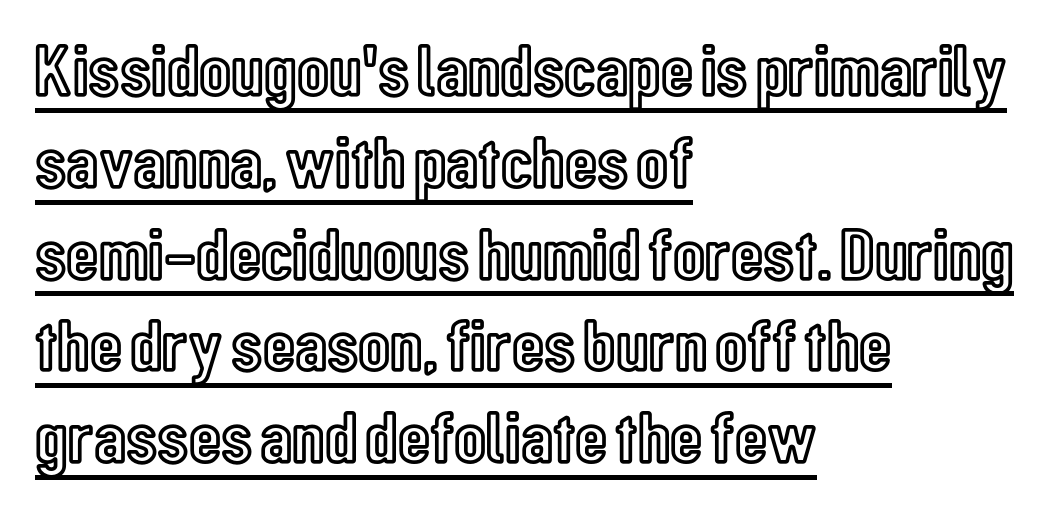
The image shows 74 px condensed type, upright; set left-aligned, line spacing 1.24x, normal letter spacing, underlined; a medium x-height.
